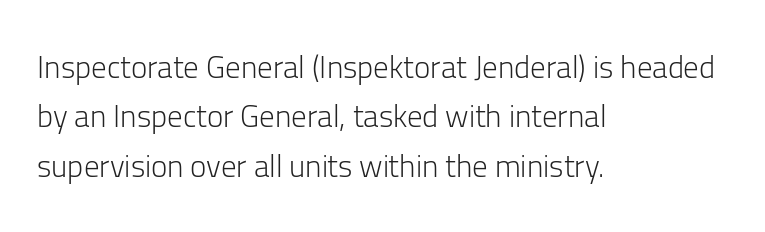
Q: Is the text bold? A: No.
Q: Is the text italic (slanted)? A: No, it is upright.
Q: Is the typeface a serif or a sans-serif typeface? A: Sans-serif.
Q: Is the text underlined? A: No.
Q: How is the paragraph aligned? A: Left-aligned.
Q: Is the spacing between letters normal or unusually wide? A: Normal.
Q: Is the spacing between lines tight, normal or loose? A: Normal.
Q: Width (condensed, normal, or wide)? A: Normal.
Q: Stroke contrast? A: Low.
Q: x-height? A: Medium.
Q: Monospaced? A: No.
